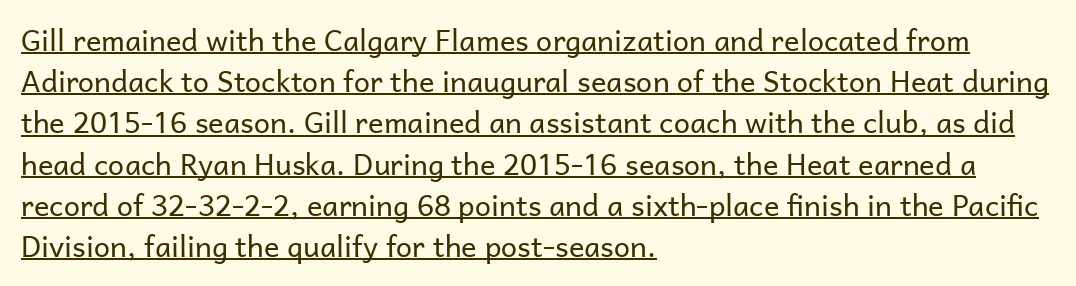
Q: Is the text bold? A: No.
Q: Is the text italic (slanted)? A: No, it is upright.
Q: Is the typeface a serif or a sans-serif typeface? A: Sans-serif.
Q: Is the text underlined? A: Yes.
Q: How is the paragraph aligned? A: Left-aligned.
Q: Is the spacing between letters normal or unusually wide? A: Normal.
Q: Is the spacing between lines tight, normal or loose? A: Normal.
Q: Width (condensed, normal, or wide)? A: Normal.
Q: Stroke contrast? A: Low.
Q: x-height? A: Medium.
Q: Monospaced? A: No.
